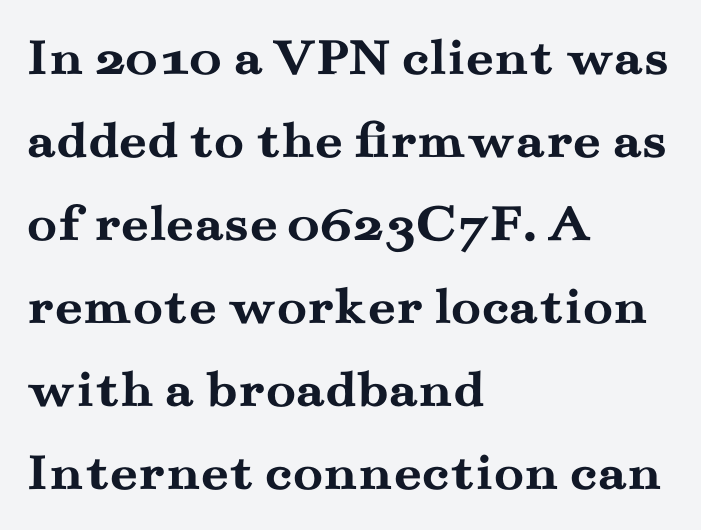
Q: Is the text bold? A: Yes.
Q: Is the text italic (slanted)? A: No, it is upright.
Q: Is the typeface a serif or a sans-serif typeface? A: Serif.
Q: Is the text underlined? A: No.
Q: How is the paragraph aligned? A: Left-aligned.
Q: Is the spacing between letters normal or unusually wide? A: Normal.
Q: Is the spacing between lines tight, normal or loose? A: Normal.
Q: Width (condensed, normal, or wide)? A: Wide.
Q: Stroke contrast? A: Medium.
Q: x-height? A: Small.
Q: Monospaced? A: No.
